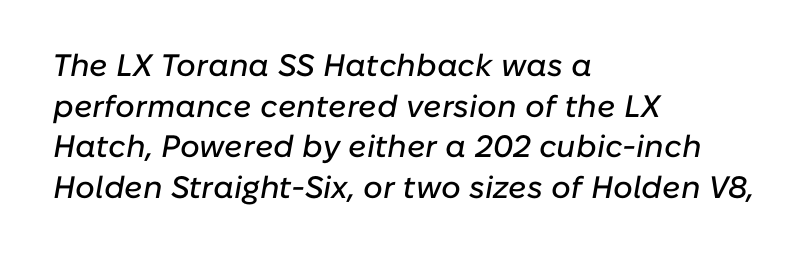
The image shows 31 px text type, italic (leaning right); set left-aligned, normal line spacing (1.31x), normal letter spacing, not underlined; low stroke contrast and a medium x-height.
